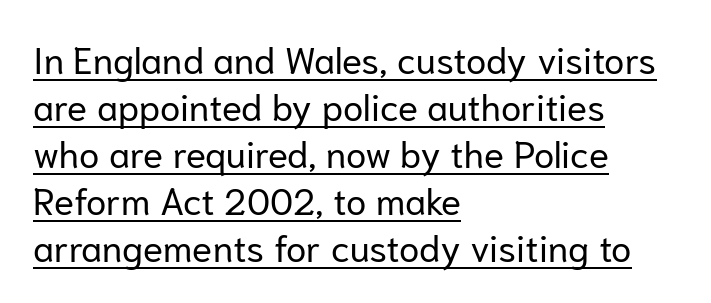
{"serif": "no", "italic": "no", "bold": "no", "weight": "regular", "width": "normal", "stroke_contrast": "low", "x_height": "medium", "monospaced": "no", "underline": "yes", "align": "left", "line_spacing": "normal", "line_spacing_ratio": 1.27, "letter_spacing": "normal", "letter_spacing_em": 0.0, "glyph_px": 37}
